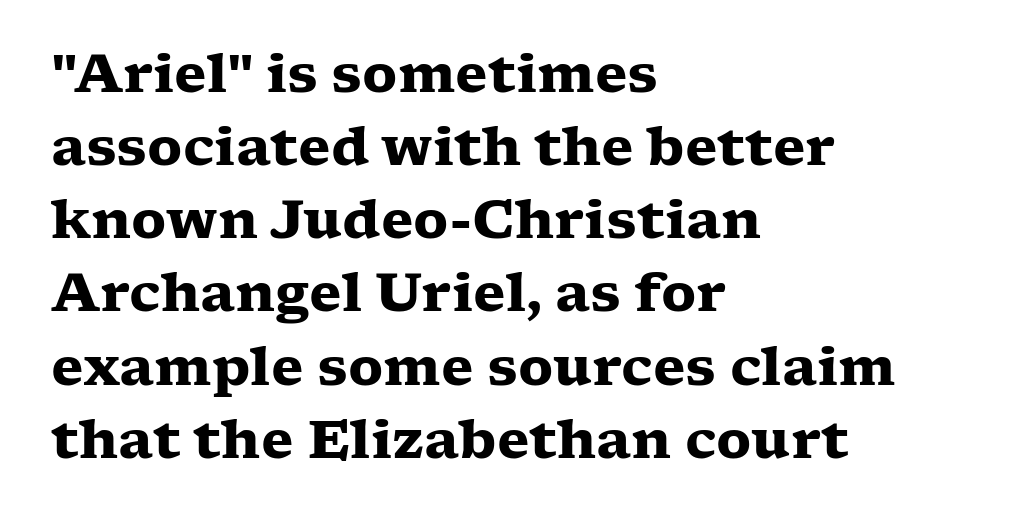
Q: Is the text bold? A: Yes.
Q: Is the text italic (slanted)? A: No, it is upright.
Q: Is the typeface a serif or a sans-serif typeface? A: Serif.
Q: Is the text underlined? A: No.
Q: How is the paragraph aligned? A: Left-aligned.
Q: Is the spacing between letters normal or unusually wide? A: Normal.
Q: Is the spacing between lines tight, normal or loose? A: Normal.
Q: Width (condensed, normal, or wide)? A: Wide.
Q: Stroke contrast? A: Low.
Q: x-height? A: Medium.
Q: Monospaced? A: No.
